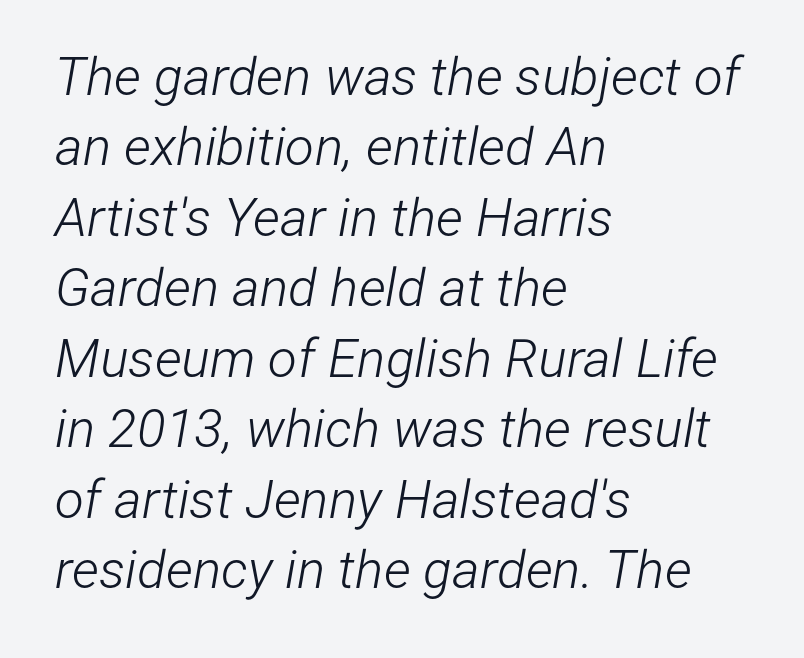
Q: Is the text bold? A: No.
Q: Is the text italic (slanted)? A: Yes, it leans right by about 12 degrees.
Q: Is the text underlined? A: No.
Q: How is the paragraph aligned? A: Left-aligned.
Q: Is the spacing between letters normal or unusually wide? A: Normal.
Q: Is the spacing between lines tight, normal or loose? A: Normal.
Q: Width (condensed, normal, or wide)? A: Condensed.
Q: Stroke contrast? A: Low.
Q: x-height? A: Medium.
Q: Monospaced? A: No.
